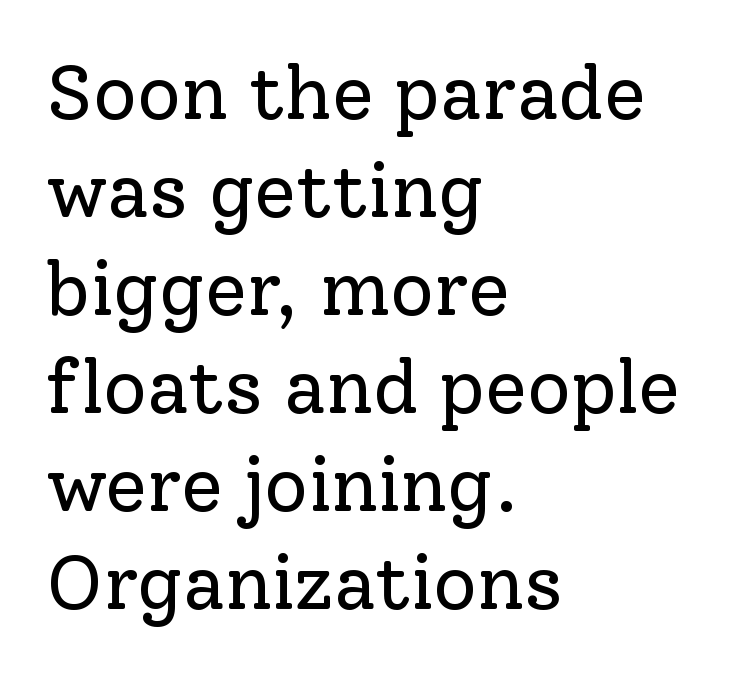
The image shows 76 px regular-weight serif type, upright; set left-aligned, normal line spacing (1.29x), normal letter spacing, not underlined; low stroke contrast and a medium x-height.
